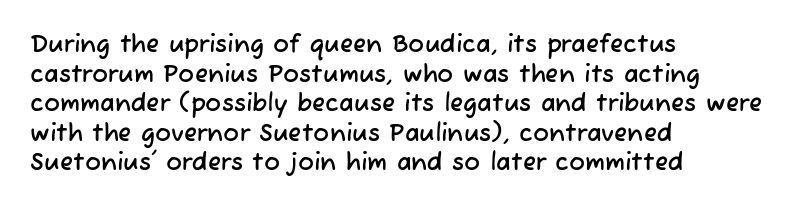
Q: Is the text underlined? A: No.
Q: How is the paragraph aligned? A: Left-aligned.
Q: Is the spacing between letters normal or unusually wide? A: Normal.
